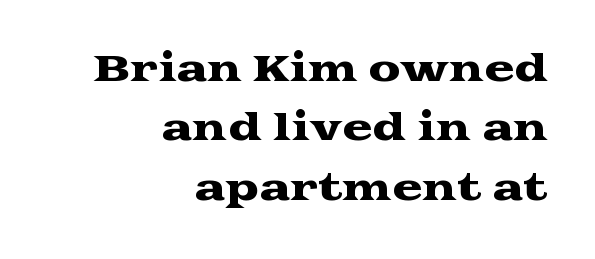
The text was rendered using a seriffed face with decorative stroke endings. Does the lettering tilt? It doesn't — this is upright. The ragged edge is on the left, which tells us the setting is flush right. The rendering uses natural spacing where letterforms have individual widths. Reading down the column, the eye jumps a familiar distance to each next line. The words here are not underlined.
